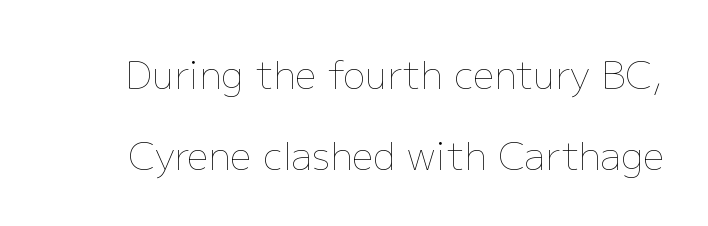
{"italic": "no", "bold": "no", "weight": "thin", "width": "normal", "stroke_contrast": "low", "x_height": "medium", "monospaced": "no", "underline": "no", "line_spacing": "loose", "line_spacing_ratio": 2.14, "letter_spacing": "normal", "letter_spacing_em": 0.0, "glyph_px": 38}
